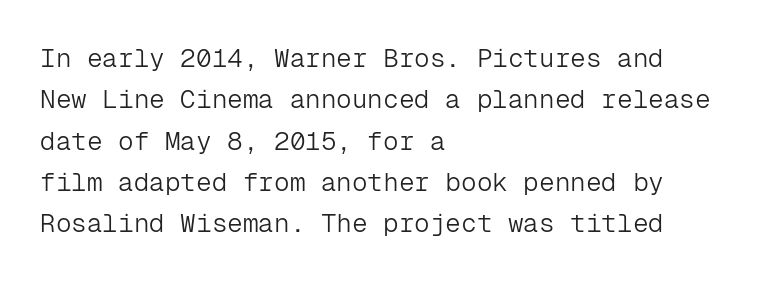
The image shows 26 px text type, upright; set left-aligned, normal line spacing (1.59x), normal letter spacing, not underlined.
